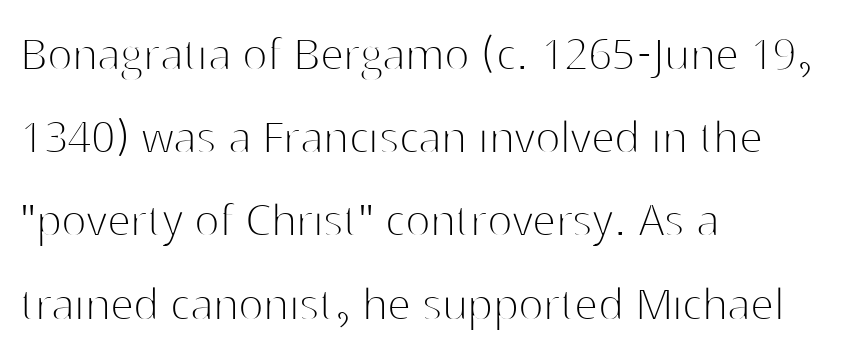
{"serif": "no", "italic": "no", "bold": "no", "weight": "thin", "width": "normal", "stroke_contrast": "high", "x_height": "medium", "monospaced": "no", "underline": "no", "align": "left", "line_spacing": "normal", "line_spacing_ratio": 1.57, "letter_spacing": "normal", "letter_spacing_em": 0.0, "glyph_px": 53}
